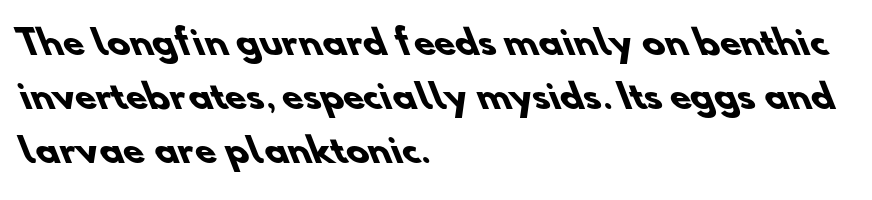
Letters rest on an invisible, unmarked baseline. Students, this is bold: see how much ink each stroke carries. The line-height multiplier appears to be the usual default. Proportional: the letters do not fall into vertical columns. Serif or sans? Sans — the stroke terminals are bare. These lines are set flush left with a ragged right edge.
